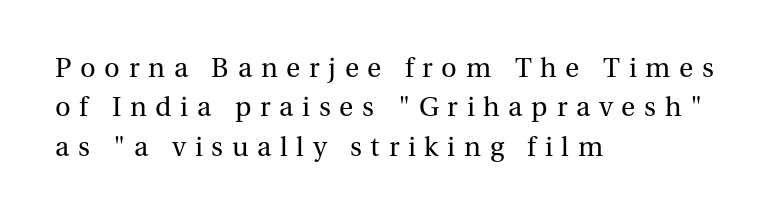
Q: Is the text bold? A: No.
Q: Is the text italic (slanted)? A: No, it is upright.
Q: Is the typeface a serif or a sans-serif typeface? A: Serif.
Q: Is the text underlined? A: No.
Q: How is the paragraph aligned? A: Left-aligned.
Q: Is the spacing between letters normal or unusually wide? A: Unusually wide.
Q: Is the spacing between lines tight, normal or loose? A: Normal.
Q: Width (condensed, normal, or wide)? A: Normal.
Q: Stroke contrast? A: Medium.
Q: x-height? A: Medium.
Q: Monospaced? A: No.
